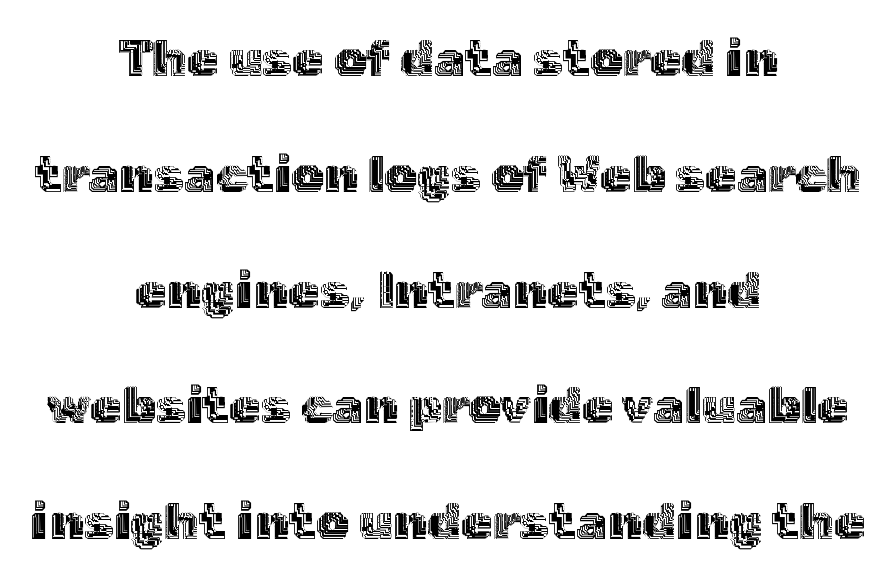
{"italic": "no", "width": "normal", "x_height": "medium", "monospaced": "no", "underline": "no", "align": "center", "line_spacing": "loose", "line_spacing_ratio": 2.27, "letter_spacing": "normal", "letter_spacing_em": 0.0, "glyph_px": 51}
